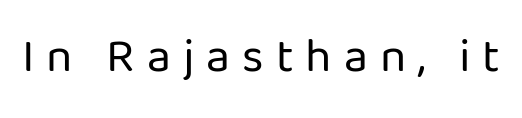
The image shows 48 px regular-weight sans-serif type, upright; set unusually wide letter spacing (+0.25 em), not underlined; low stroke contrast and a medium x-height.
